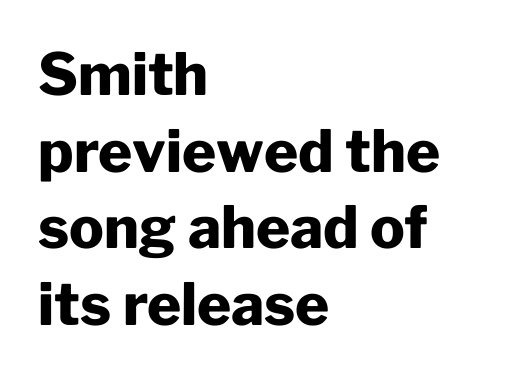
{"serif": "no", "italic": "no", "bold": "yes", "weight": "heavy", "width": "normal", "stroke_contrast": "low", "x_height": "medium", "monospaced": "no", "underline": "no", "align": "left", "line_spacing": "normal", "line_spacing_ratio": 1.32, "letter_spacing": "normal", "letter_spacing_em": 0.0, "glyph_px": 58}
